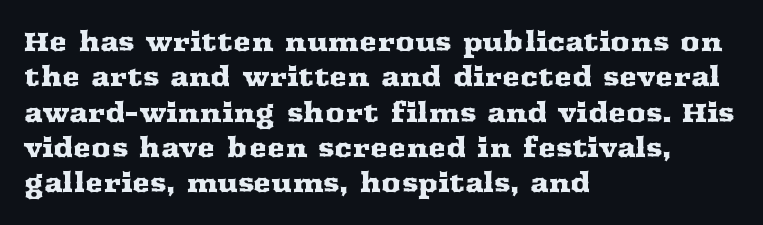
Q: Is the text italic (slanted)? A: No, it is upright.
Q: Is the text underlined? A: No.
Q: How is the paragraph aligned? A: Left-aligned.
Q: Is the spacing between letters normal or unusually wide? A: Normal.
Q: Is the spacing between lines tight, normal or loose? A: Normal.
